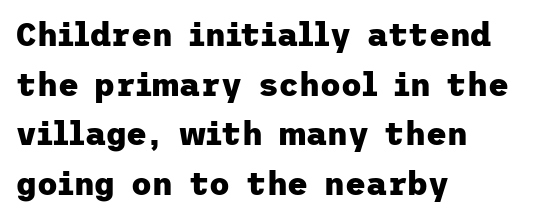
{"serif": "no", "italic": "no", "bold": "yes", "weight": "heavy", "width": "normal", "stroke_contrast": "low", "x_height": "medium", "underline": "no", "align": "left", "line_spacing": "normal", "line_spacing_ratio": 1.55, "letter_spacing": "normal", "letter_spacing_em": 0.0, "glyph_px": 32}
